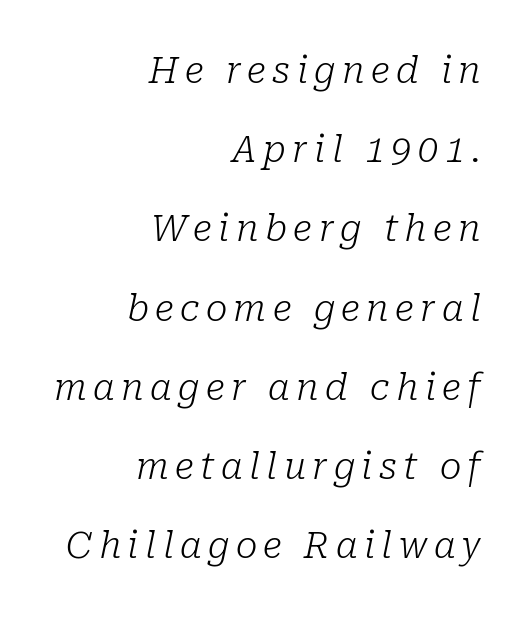
{"serif": "yes", "italic": "yes", "lean": "right", "slant_degrees": 10, "bold": "no", "weight": "light", "width": "normal", "stroke_contrast": "low", "x_height": "medium", "monospaced": "no", "underline": "no", "align": "right", "line_spacing": "loose", "line_spacing_ratio": 2.2, "glyph_px": 36}
